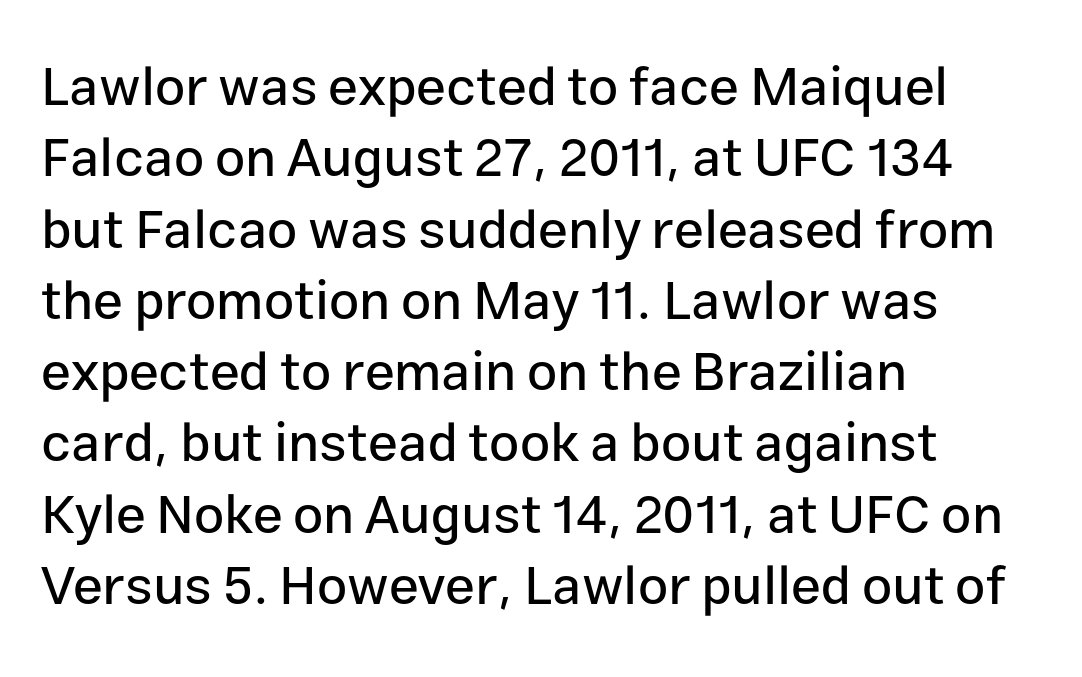
{"serif": "no", "italic": "no", "width": "normal", "stroke_contrast": "low", "x_height": "medium", "monospaced": "no", "underline": "no", "align": "left", "line_spacing": "normal", "line_spacing_ratio": 1.32, "letter_spacing": "normal", "letter_spacing_em": 0.0, "glyph_px": 54}
